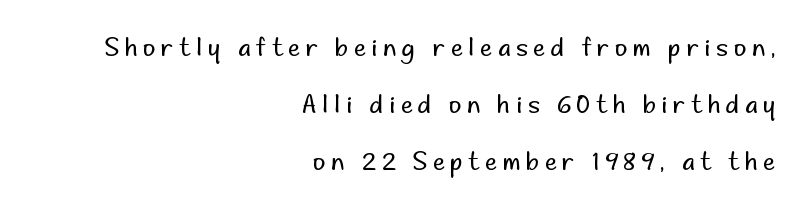
The image shows 24 px text type, upright; set right-aligned, loose line spacing (2.37x), unusually wide letter spacing (+0.24 em), not underlined.
